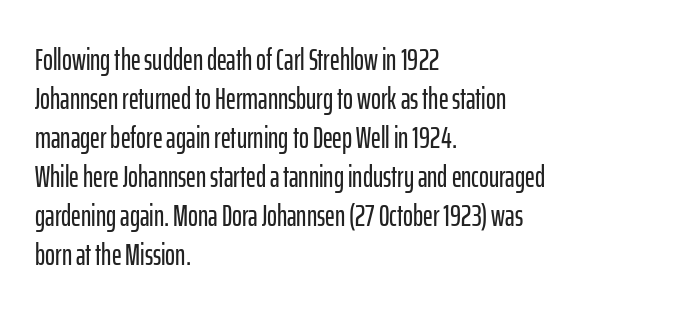
{"serif": "no", "italic": "no", "width": "condensed", "stroke_contrast": "low", "x_height": "medium", "monospaced": "no", "underline": "no", "align": "left", "line_spacing": "normal", "line_spacing_ratio": 1.3, "letter_spacing": "normal", "letter_spacing_em": 0.0, "glyph_px": 30}
